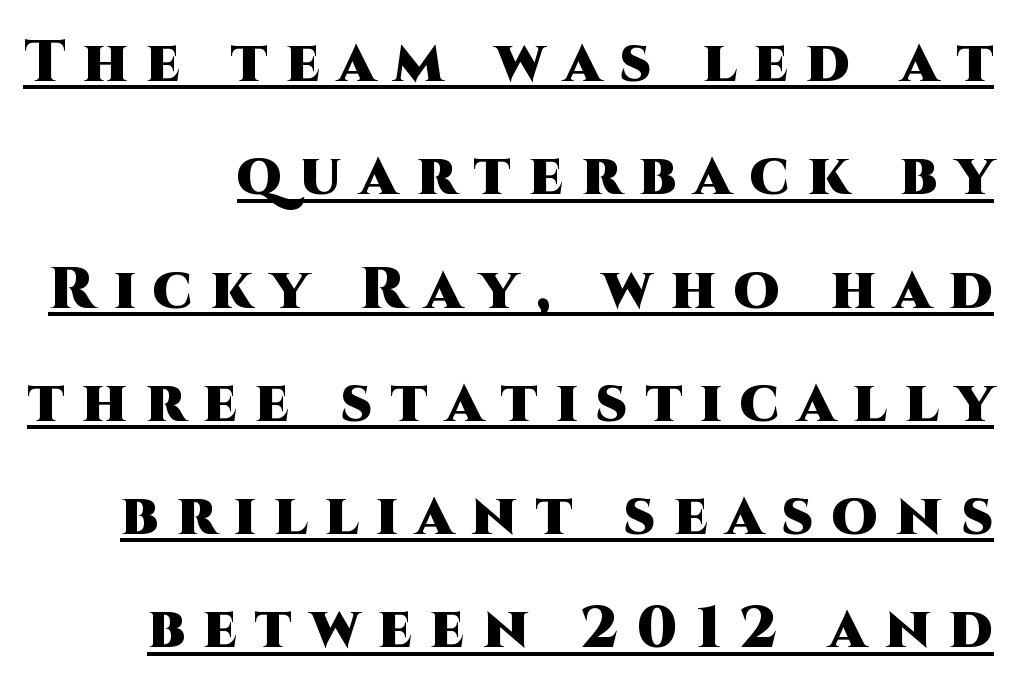
Q: Is the text bold? A: Yes.
Q: Is the text italic (slanted)? A: No, it is upright.
Q: Is the typeface a serif or a sans-serif typeface? A: Sans-serif.
Q: Is the text underlined? A: Yes.
Q: Is the spacing between letters normal or unusually wide? A: Unusually wide.
Q: Is the spacing between lines tight, normal or loose? A: Loose.
Q: Width (condensed, normal, or wide)? A: Normal.
Q: Stroke contrast? A: High.
Q: x-height? A: Large.
Q: Monospaced? A: No.
